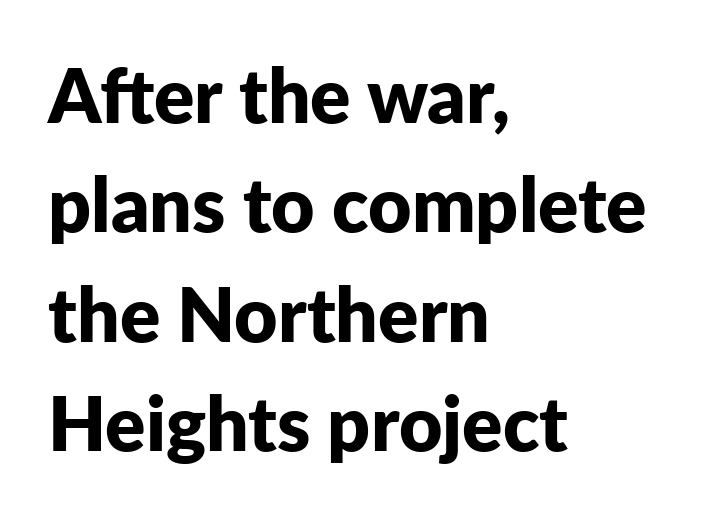
The image shows 75 px bold sans-serif type, upright; set left-aligned, normal line spacing (1.46x), normal letter spacing, not underlined; low stroke contrast and a medium x-height.
